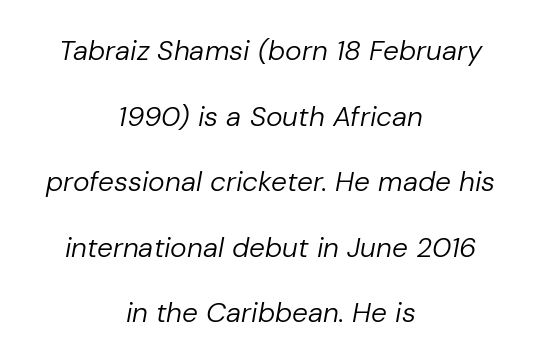
{"italic": "yes", "lean": "right", "slant_degrees": 10, "bold": "no", "weight": "regular", "width": "normal", "stroke_contrast": "low", "x_height": "medium", "monospaced": "no", "underline": "no", "align": "center", "line_spacing": "loose", "line_spacing_ratio": 2.34, "letter_spacing": "normal", "letter_spacing_em": 0.0, "glyph_px": 28}
